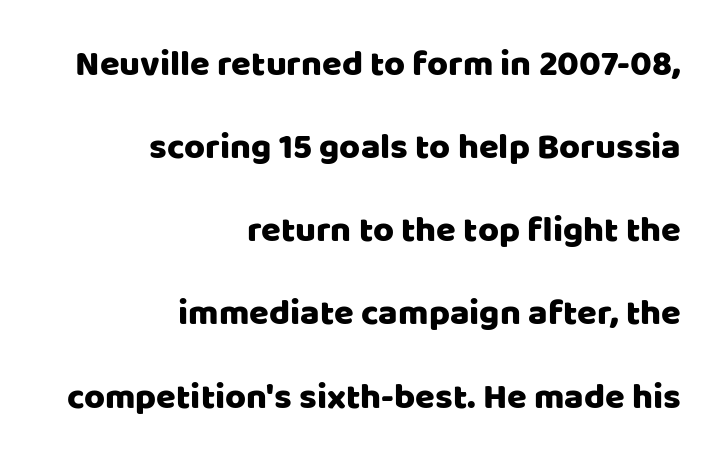
{"serif": "no", "italic": "no", "width": "normal", "stroke_contrast": "low", "x_height": "large", "monospaced": "no", "underline": "no", "align": "right", "line_spacing": "loose", "line_spacing_ratio": 2.31, "letter_spacing": "normal", "letter_spacing_em": 0.0, "glyph_px": 36}
